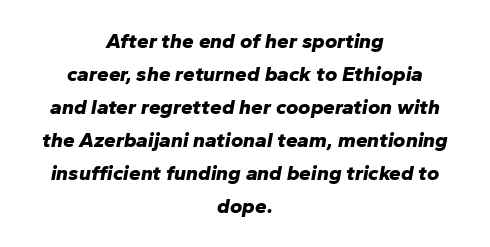
Layout note: lines centered. The rendering applies a slant to the glyphs. These words are printed bold, with thick strokes throughout. Beneath every word, the page is bare.
